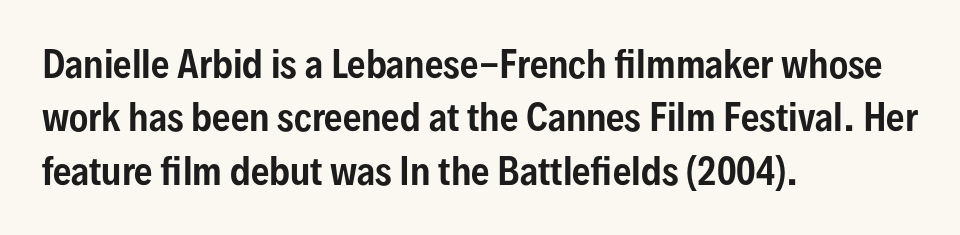
The image shows 36 px condensed sans-serif type, upright; set left-aligned, normal line spacing (1.48x), normal letter spacing, not underlined; low stroke contrast and a medium x-height.
